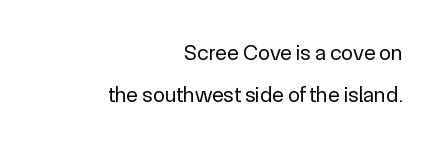
{"italic": "no", "bold": "no", "underline": "no", "align": "right", "line_spacing": "loose", "line_spacing_ratio": 1.9, "letter_spacing": "normal", "letter_spacing_em": 0.0, "glyph_px": 22}
